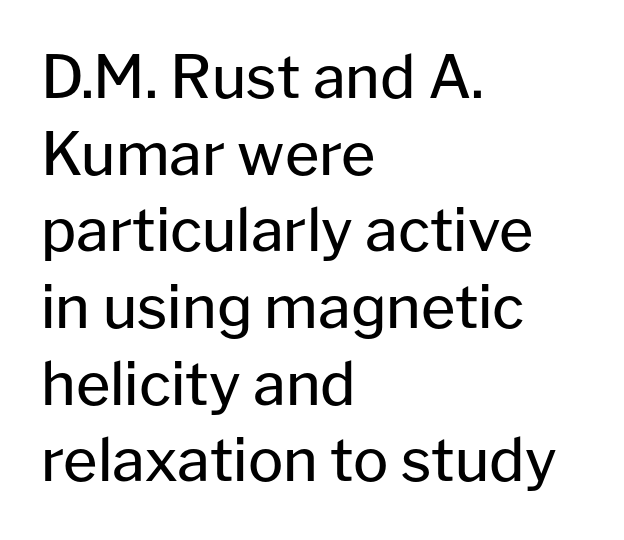
What kind of face is this? One without serifs — a sans. The designer left line spacing at the default. Descenders are the only things crossing below the line. The ragged edge is on the right, which tells us the setting is flush left. Think standard paragraph weight, or any step lighter than that.
